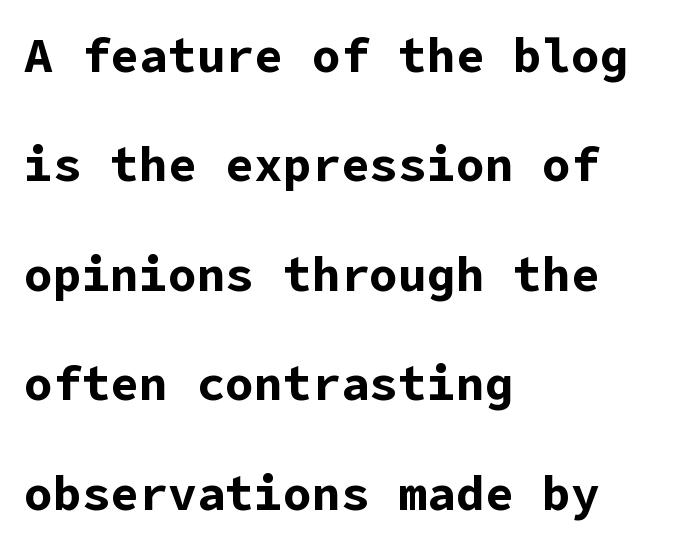
Q: Is the text bold? A: Yes.
Q: Is the text italic (slanted)? A: No, it is upright.
Q: Is the typeface a serif or a sans-serif typeface? A: Sans-serif.
Q: Is the text underlined? A: No.
Q: How is the paragraph aligned? A: Left-aligned.
Q: Is the spacing between letters normal or unusually wide? A: Normal.
Q: Is the spacing between lines tight, normal or loose? A: Loose.
Q: Width (condensed, normal, or wide)? A: Normal.
Q: Stroke contrast? A: Low.
Q: x-height? A: Medium.
